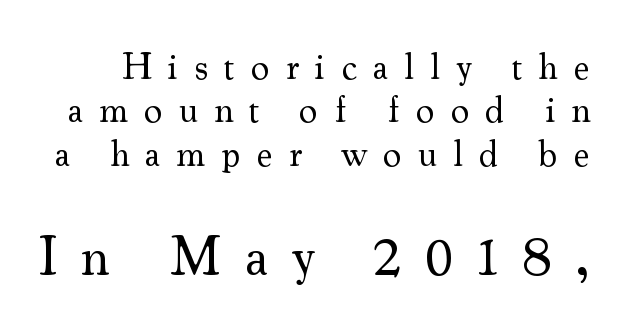
{"serif": "yes", "italic": "no", "bold": "no", "weight": "regular", "width": "normal", "stroke_contrast": "medium", "x_height": "small", "monospaced": "no", "underline": "no", "line_spacing_ratio": 1.17, "letter_spacing": "wide", "letter_spacing_em": 0.43, "larger_block": "second", "size_ratio": 1.49, "glyph_px": 55}
